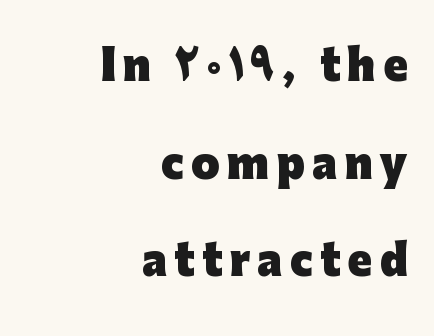
{"serif": "no", "italic": "no", "bold": "yes", "weight": "heavy", "width": "normal", "stroke_contrast": "low", "x_height": "medium", "monospaced": "no", "underline": "no", "align": "right", "line_spacing": "loose", "line_spacing_ratio": 2.38, "glyph_px": 41}
